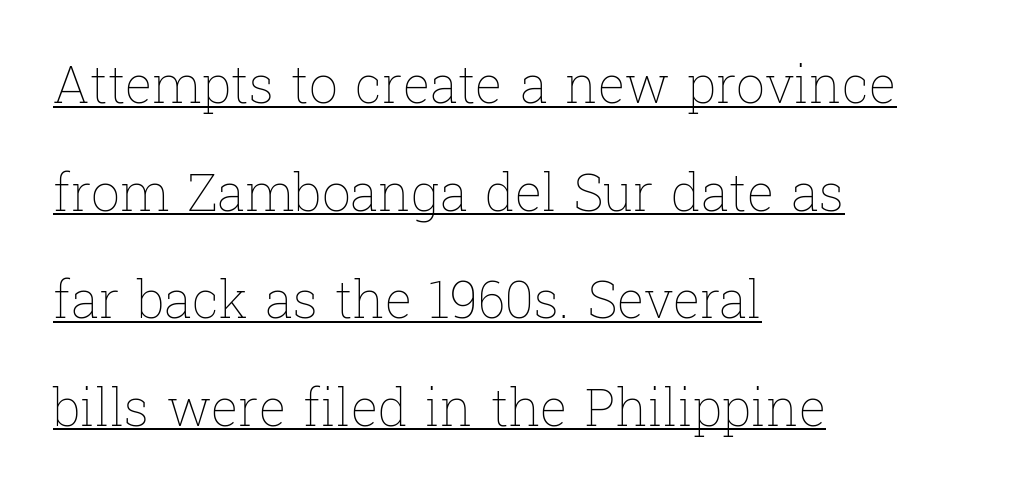
Q: Is the text bold? A: No.
Q: Is the text italic (slanted)? A: No, it is upright.
Q: Is the text underlined? A: Yes.
Q: How is the paragraph aligned? A: Left-aligned.
Q: Is the spacing between letters normal or unusually wide? A: Normal.
Q: Is the spacing between lines tight, normal or loose? A: Loose.
Q: Width (condensed, normal, or wide)? A: Normal.
Q: Stroke contrast? A: Low.
Q: x-height? A: Medium.
Q: Monospaced? A: No.
